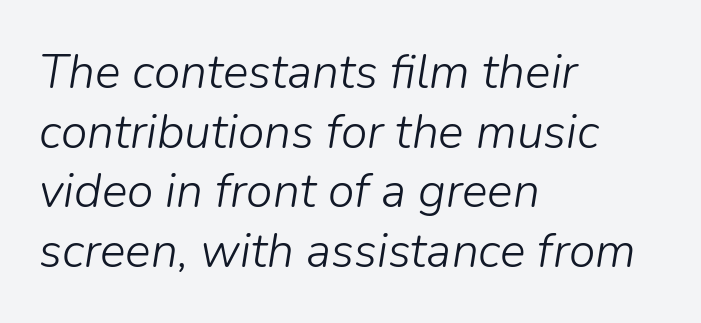
Q: Is the text bold? A: No.
Q: Is the text italic (slanted)? A: Yes, it leans right by about 9 degrees.
Q: Is the text underlined? A: No.
Q: How is the paragraph aligned? A: Left-aligned.
Q: Is the spacing between letters normal or unusually wide? A: Normal.
Q: Width (condensed, normal, or wide)? A: Normal.
Q: Stroke contrast? A: Low.
Q: x-height? A: Medium.
Q: Monospaced? A: No.
